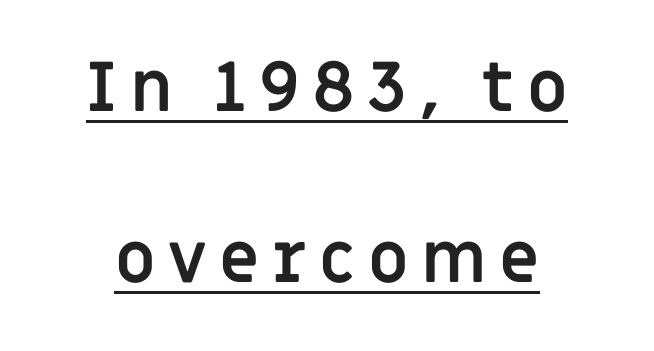
Q: Is the text bold? A: Yes.
Q: Is the text italic (slanted)? A: No, it is upright.
Q: Is the typeface a serif or a sans-serif typeface? A: Sans-serif.
Q: Is the text underlined? A: Yes.
Q: Is the spacing between lines tight, normal or loose? A: Loose.
Q: Width (condensed, normal, or wide)? A: Normal.
Q: Stroke contrast? A: Low.
Q: x-height? A: Large.
Q: Monospaced? A: No.
